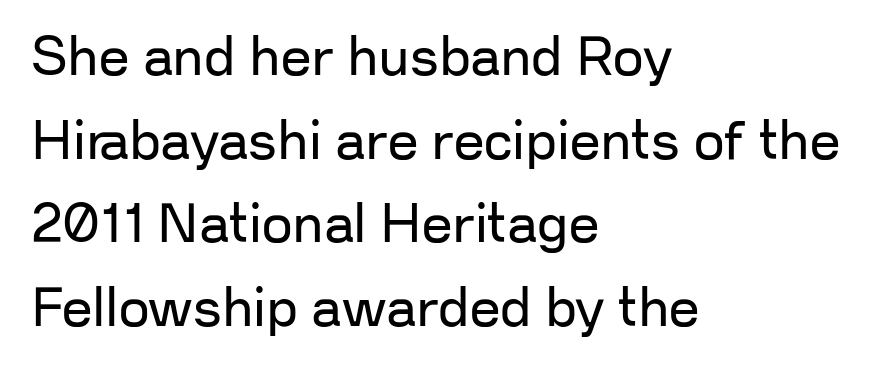
Q: Is the text bold? A: No.
Q: Is the text italic (slanted)? A: No, it is upright.
Q: Is the typeface a serif or a sans-serif typeface? A: Sans-serif.
Q: Is the text underlined? A: No.
Q: How is the paragraph aligned? A: Left-aligned.
Q: Is the spacing between letters normal or unusually wide? A: Normal.
Q: Is the spacing between lines tight, normal or loose? A: Normal.
Q: Width (condensed, normal, or wide)? A: Normal.
Q: Stroke contrast? A: Low.
Q: x-height? A: Medium.
Q: Monospaced? A: No.
